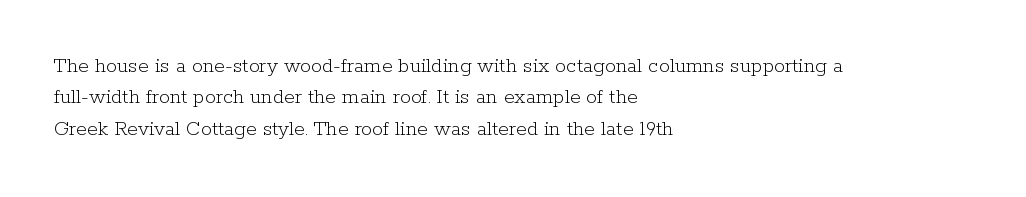
The image shows 22 px text type, upright; set left-aligned, normal line spacing (1.43x), normal letter spacing, not underlined.
